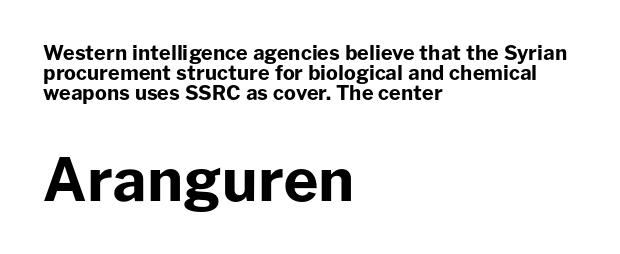
{"serif": "no", "italic": "no", "bold": "yes", "weight": "bold", "width": "normal", "stroke_contrast": "low", "x_height": "medium", "monospaced": "no", "underline": "no", "align": "left", "line_spacing": "tight", "line_spacing_ratio": 1.01, "letter_spacing": "normal", "letter_spacing_em": 0.0, "larger_block": "second", "size_ratio": 2.95, "glyph_px": 59}
